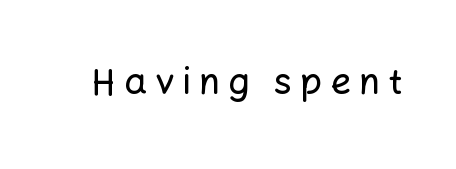
The image shows 36 px sans-serif type, upright; set unusually wide letter spacing (+0.22 em), not underlined; low stroke contrast and a medium x-height.
